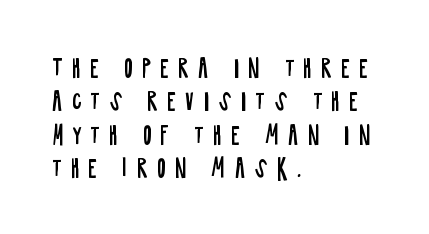
Q: Is the text bold? A: No.
Q: Is the text italic (slanted)? A: No, it is upright.
Q: Is the text underlined? A: No.
Q: How is the paragraph aligned? A: Left-aligned.
Q: Is the spacing between letters normal or unusually wide? A: Unusually wide.
Q: Is the spacing between lines tight, normal or loose? A: Normal.
